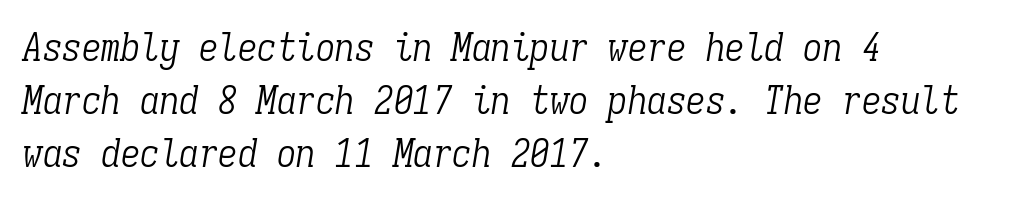
Q: Is the text bold? A: No.
Q: Is the text italic (slanted)? A: Yes, it leans right by about 9 degrees.
Q: Is the typeface a serif or a sans-serif typeface? A: Serif.
Q: Is the text underlined? A: No.
Q: How is the paragraph aligned? A: Left-aligned.
Q: Is the spacing between letters normal or unusually wide? A: Normal.
Q: Is the spacing between lines tight, normal or loose? A: Normal.
Q: Width (condensed, normal, or wide)? A: Condensed.
Q: Stroke contrast? A: Low.
Q: x-height? A: Medium.
Q: Monospaced? A: Yes.
